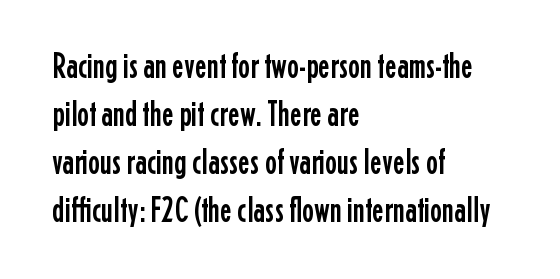
Looks like regular typesetting: each glyph gets only the width it needs. The strip under each line holds only bare page. In terms of leading, this rendering sits right in the middle. Every row of glyphs begins at an identical x-position on the left.
